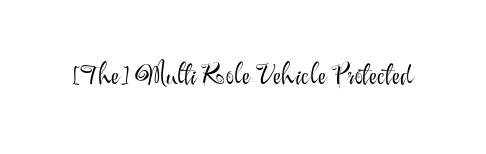
{"serif": "no", "bold": "no", "weight": "light", "width": "normal", "stroke_contrast": "medium", "x_height": "small", "monospaced": "no", "underline": "no", "letter_spacing": "normal", "letter_spacing_em": 0.0, "glyph_px": 29}
